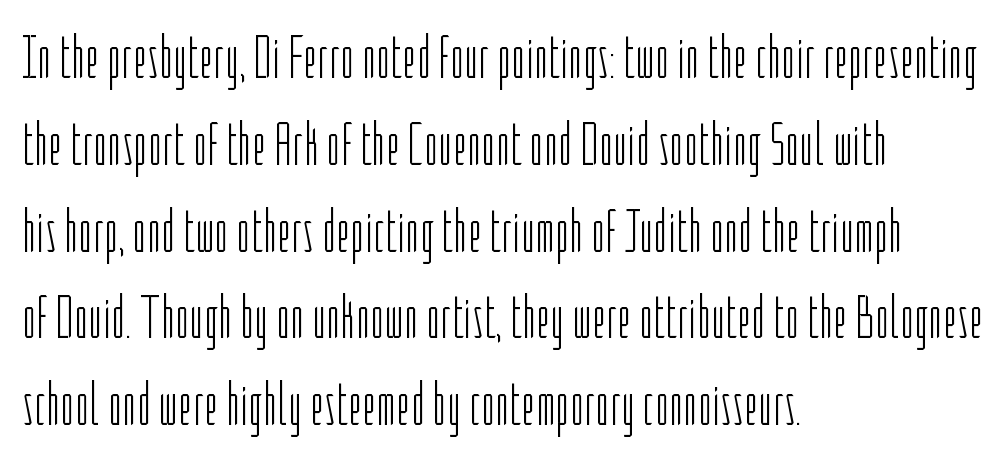
The image shows 62 px light, condensed sans-serif type, upright; set left-aligned, normal line spacing (1.4x), normal letter spacing, not underlined; low stroke contrast and a medium x-height.
